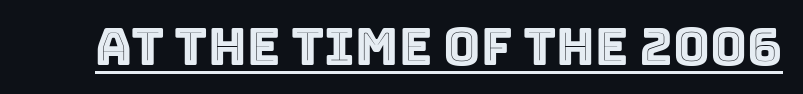
{"italic": "no", "width": "normal", "x_height": "large", "monospaced": "no", "underline": "yes", "letter_spacing": "normal", "letter_spacing_em": 0.0, "glyph_px": 51}
